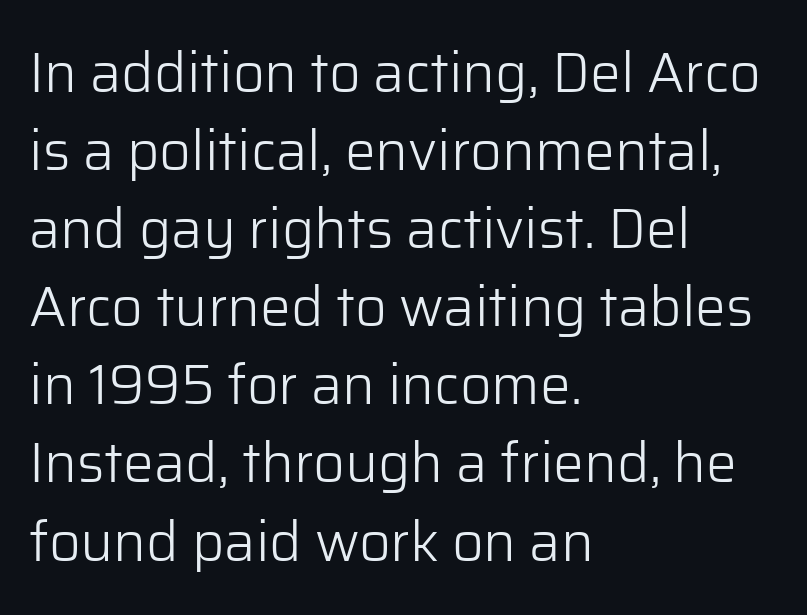
The image shows 55 px light sans-serif type, upright; set left-aligned, normal line spacing (1.42x), normal letter spacing, not underlined; low stroke contrast and a medium x-height.
